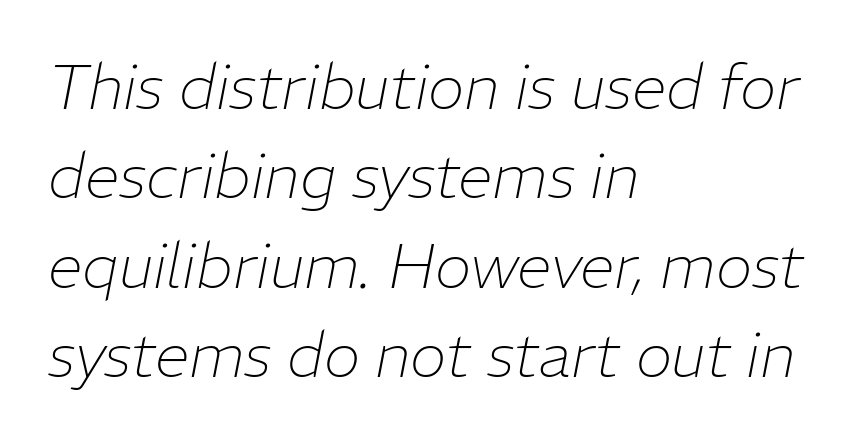
{"italic": "yes", "lean": "right", "slant_degrees": 11, "bold": "no", "weight": "thin", "width": "normal", "stroke_contrast": "low", "x_height": "medium", "monospaced": "no", "underline": "no", "align": "left", "line_spacing": "normal", "line_spacing_ratio": 1.44, "letter_spacing": "normal", "letter_spacing_em": 0.0, "glyph_px": 62}
